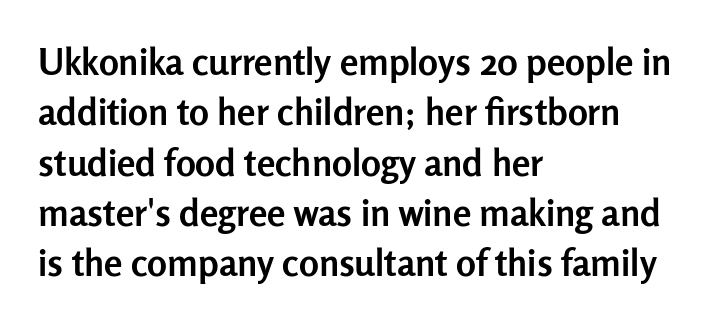
The image shows 37 px semibold sans-serif type, upright; set left-aligned, normal line spacing (1.36x), normal letter spacing, not underlined; low stroke contrast and a medium x-height.
